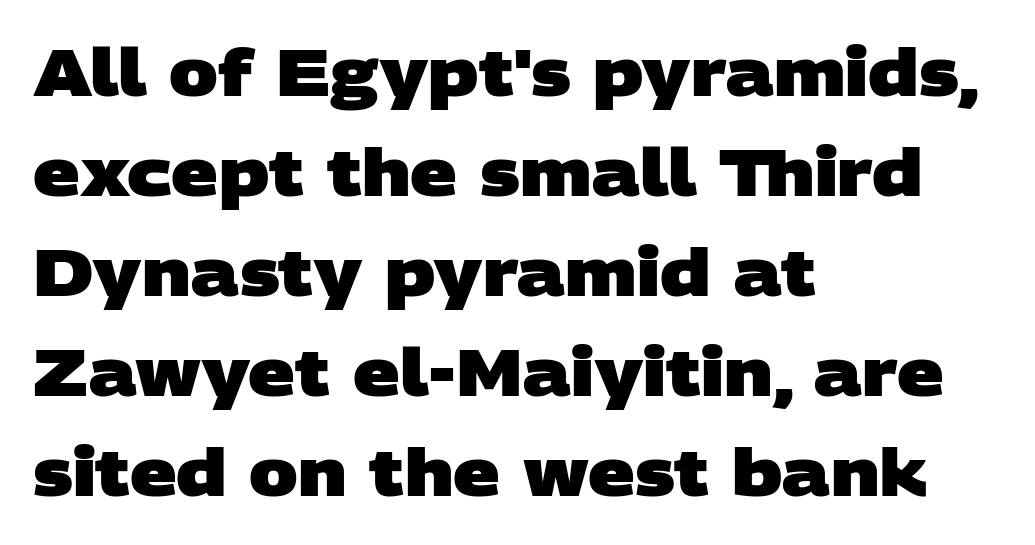
Q: Is the text bold? A: Yes.
Q: Is the typeface a serif or a sans-serif typeface? A: Sans-serif.
Q: Is the text underlined? A: No.
Q: How is the paragraph aligned? A: Left-aligned.
Q: Is the spacing between letters normal or unusually wide? A: Normal.
Q: Is the spacing between lines tight, normal or loose? A: Normal.
Q: Width (condensed, normal, or wide)? A: Wide.
Q: Stroke contrast? A: Low.
Q: x-height? A: Large.
Q: Monospaced? A: No.
